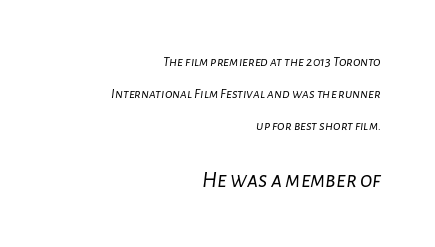
Q: Is the text bold? A: No.
Q: Is the text italic (slanted)? A: Yes, it leans right by about 7 degrees.
Q: Is the text underlined? A: No.
Q: How is the paragraph aligned? A: Right-aligned.
Q: Is the spacing between letters normal or unusually wide? A: Normal.
Q: Is the spacing between lines tight, normal or loose? A: Loose.
Q: Which block of text is set in a larger size, the first (top) or the second (bottom)? A: The second (bottom) one.
